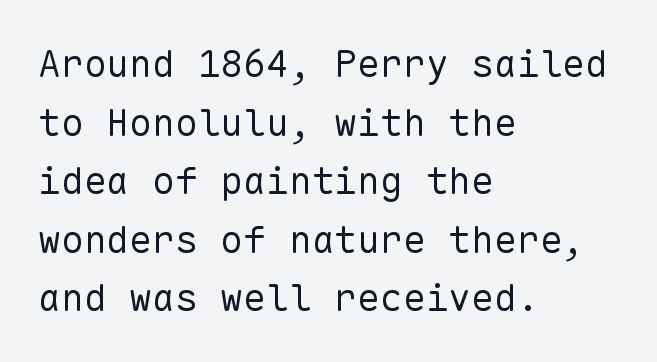
{"serif": "no", "italic": "no", "bold": "no", "weight": "regular", "width": "normal", "stroke_contrast": "low", "x_height": "medium", "monospaced": "yes", "underline": "no", "align": "left", "line_spacing": "normal", "line_spacing_ratio": 1.54, "letter_spacing": "normal", "letter_spacing_em": 0.0, "glyph_px": 38}
